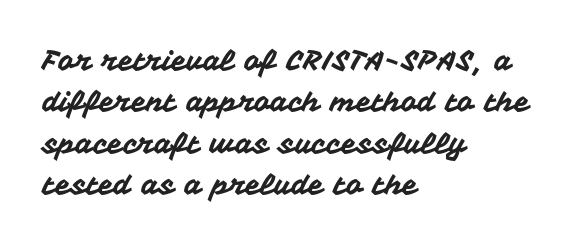
The rendering shows plain stroke endings on the letterforms — a sans-serif design. Short note: letters normally spaced. Type without underlining.
